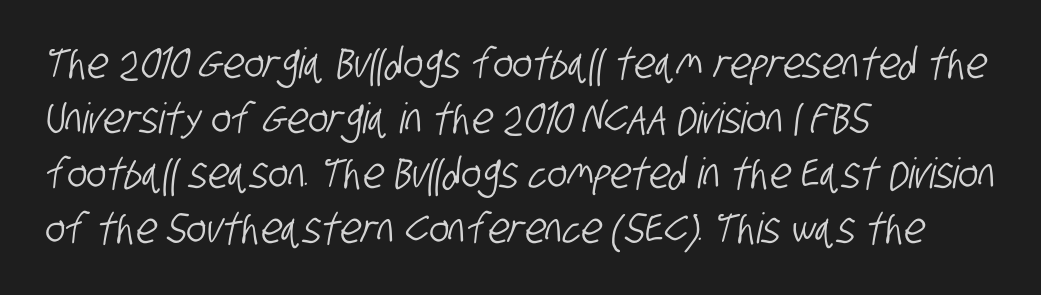
Q: Is the typeface a serif or a sans-serif typeface? A: Sans-serif.
Q: Is the text underlined? A: No.
Q: How is the paragraph aligned? A: Left-aligned.
Q: Is the spacing between letters normal or unusually wide? A: Normal.
Q: Is the spacing between lines tight, normal or loose? A: Normal.
Q: Width (condensed, normal, or wide)? A: Condensed.
Q: Stroke contrast? A: Low.
Q: x-height? A: Large.
Q: Monospaced? A: No.
